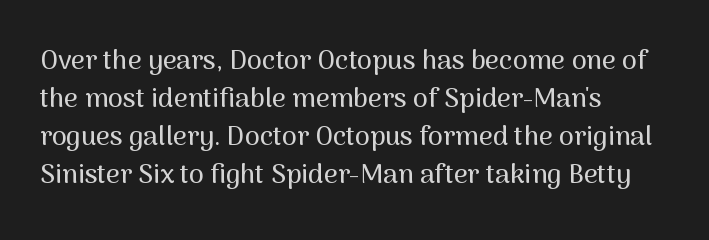
The image shows 27 px text type, upright; set left-aligned, normal line spacing (1.41x), normal letter spacing, not underlined.
